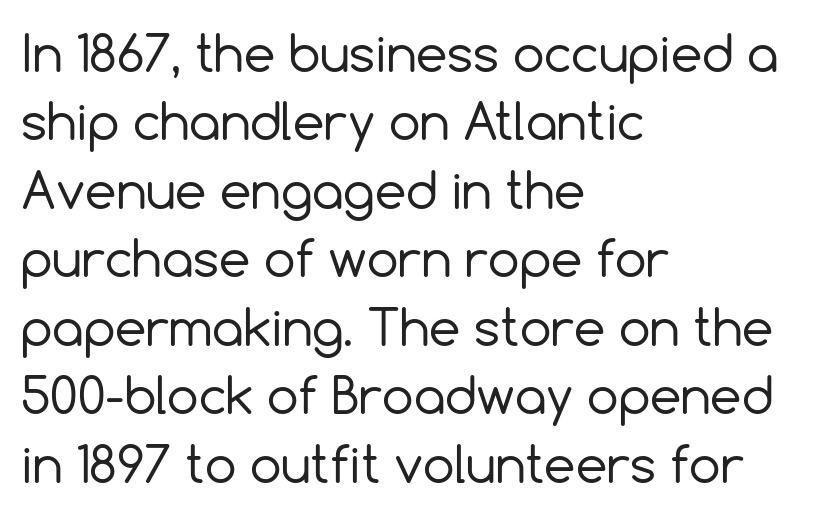
Here the designer chose a conventional face with non-uniform glyph widths. One-word summary of the alignment: left. A roman cut, with each character standing at attention. I'd call this a sans setting — the letters go barefoot. Glance below the letters and you will spot only blank space. The horizontal fit of the characters is conventional and even.
